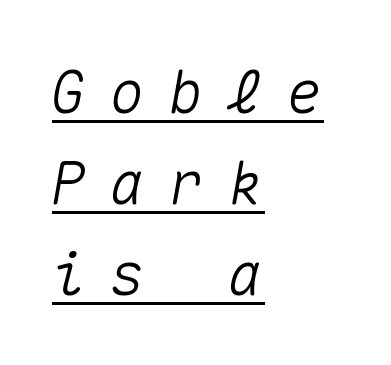
Q: Is the text italic (slanted)? A: Yes, it leans right by about 10 degrees.
Q: Is the text underlined? A: Yes.
Q: How is the paragraph aligned? A: Left-aligned.
Q: Is the spacing between letters normal or unusually wide? A: Unusually wide.
Q: Is the spacing between lines tight, normal or loose? A: Normal.
Q: Width (condensed, normal, or wide)? A: Normal.
Q: Stroke contrast? A: Medium.
Q: x-height? A: Medium.
Q: Monospaced? A: Yes.
